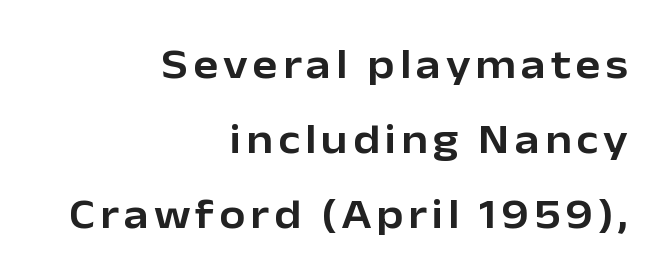
{"serif": "no", "italic": "no", "width": "normal", "stroke_contrast": "low", "x_height": "medium", "monospaced": "no", "underline": "no", "align": "right", "line_spacing_ratio": 1.79, "glyph_px": 42}
